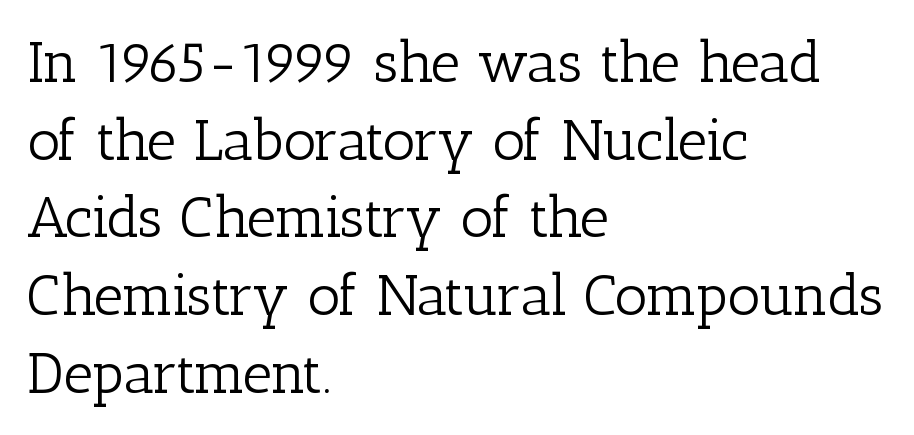
{"serif": "yes", "italic": "no", "bold": "no", "weight": "light", "width": "normal", "stroke_contrast": "low", "x_height": "medium", "monospaced": "no", "underline": "no", "align": "left", "line_spacing": "normal", "line_spacing_ratio": 1.34, "letter_spacing": "normal", "letter_spacing_em": 0.0, "glyph_px": 58}
